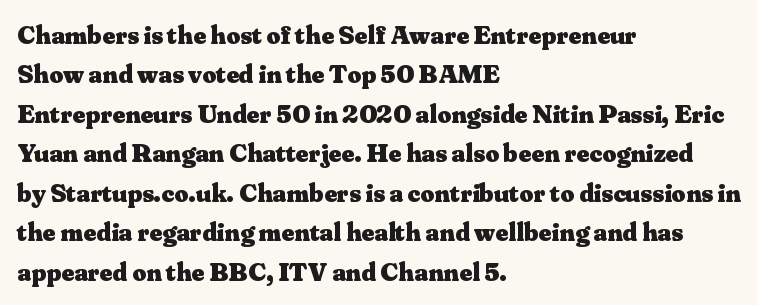
{"italic": "no", "bold": "yes", "underline": "no", "align": "left", "line_spacing": "normal", "line_spacing_ratio": 1.46, "letter_spacing": "normal", "letter_spacing_em": 0.0, "glyph_px": 27}
